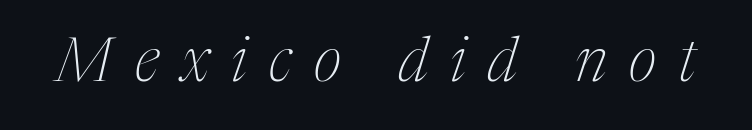
The image shows 61 px thin, condensed serif type, italic (leaning right); set unusually wide letter spacing (+0.36 em), not underlined; medium stroke contrast and a medium x-height.
